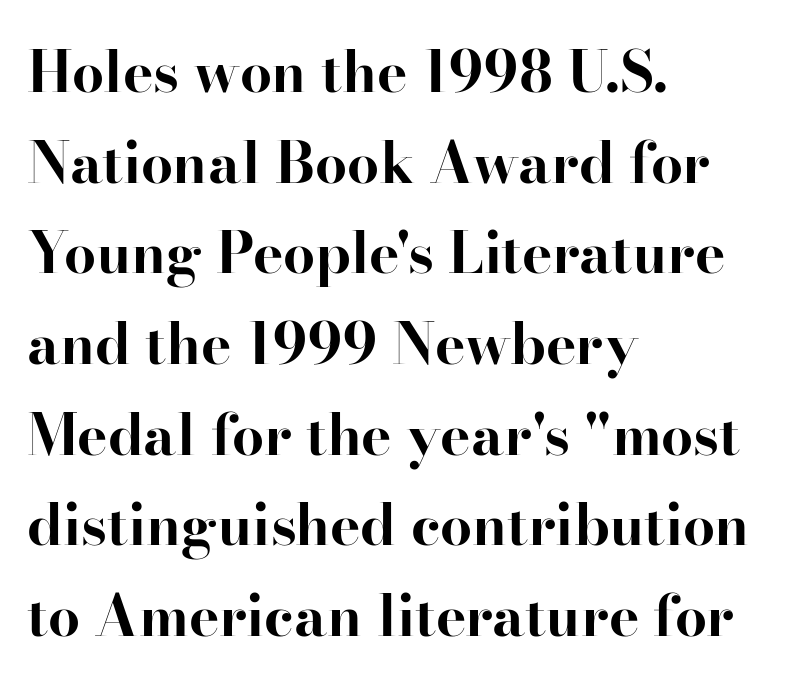
{"serif": "yes", "italic": "no", "bold": "yes", "weight": "bold", "width": "normal", "stroke_contrast": "high", "x_height": "small", "monospaced": "no", "underline": "no", "align": "left", "line_spacing": "normal", "line_spacing_ratio": 1.59, "letter_spacing": "normal", "letter_spacing_em": 0.0, "glyph_px": 57}
